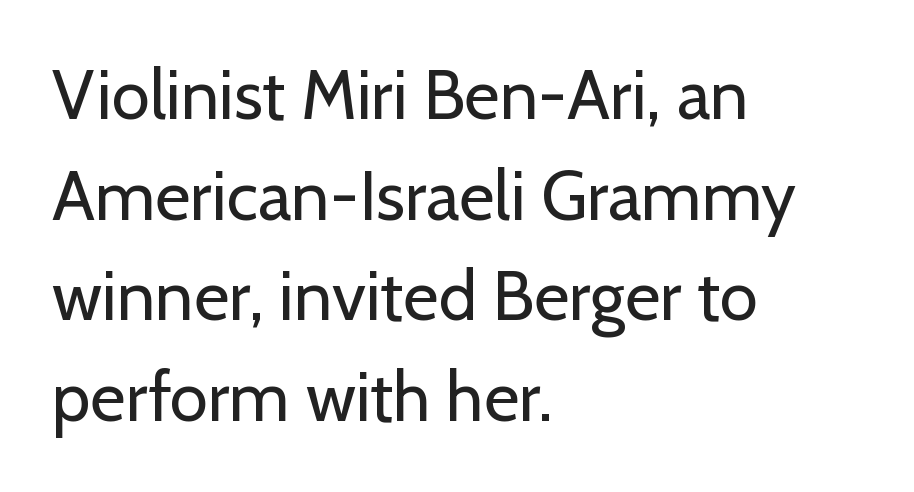
Nobody drew a line under any word here. The text was rendered using a sans face with plain stroke endings. Posture: straight, roman, zero tilt. One glance says typical: line gaps are just what's usual.
